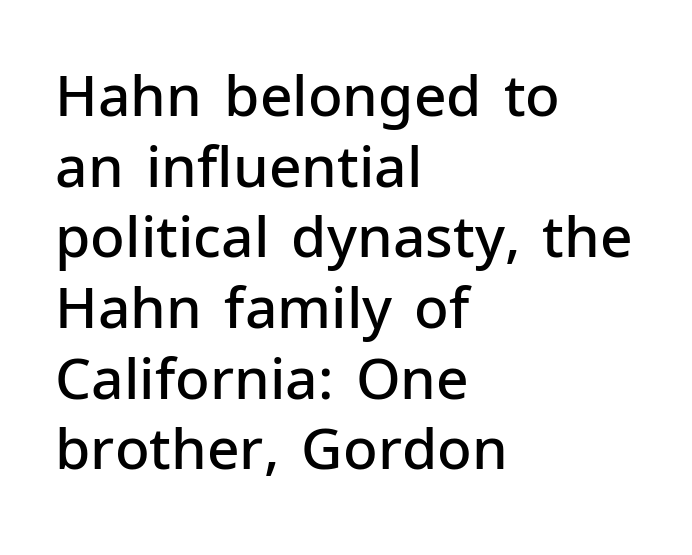
One-word summary of the alignment: left. A fair bit of extra ink — the face is semibold, not bold. These lines are rendered in a variable-pitch font. Style check: upright. Underlining? Definitely not there. Honestly, the letter spacing is just normal — you wouldn't notice it.
